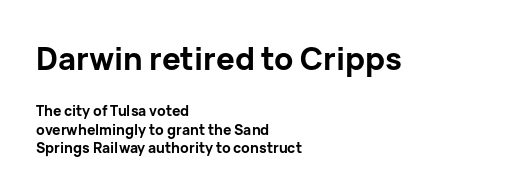
{"serif": "no", "italic": "no", "bold": "yes", "weight": "bold", "width": "normal", "stroke_contrast": "low", "x_height": "medium", "monospaced": "no", "underline": "no", "align": "left", "line_spacing": "normal", "line_spacing_ratio": 1.31, "letter_spacing": "normal", "letter_spacing_em": 0.0, "larger_block": "first", "size_ratio": 2.21, "glyph_px": 31}
